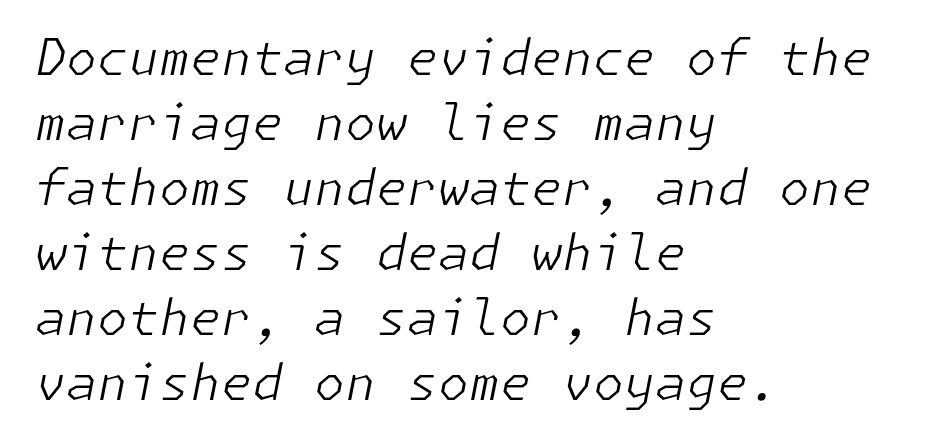
The image shows 50 px light type, italic (leaning right); set left-aligned, normal line spacing (1.3x), normal letter spacing, not underlined; low stroke contrast and a medium x-height.
